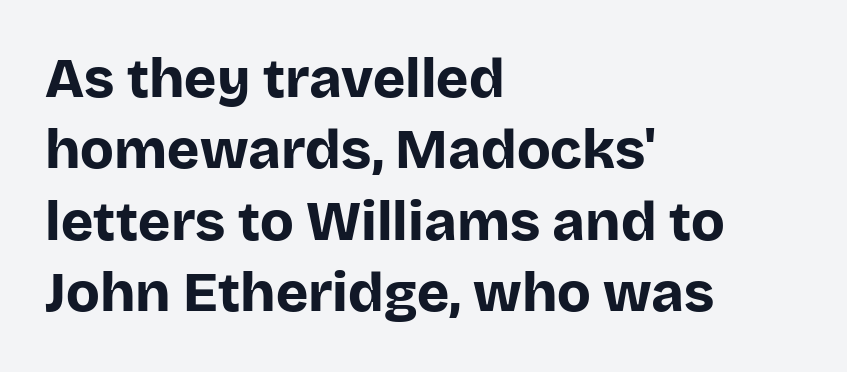
{"serif": "no", "italic": "no", "bold": "yes", "weight": "bold", "width": "normal", "stroke_contrast": "low", "x_height": "large", "monospaced": "no", "underline": "no", "align": "left", "line_spacing": "normal", "line_spacing_ratio": 1.3, "letter_spacing": "normal", "letter_spacing_em": 0.0, "glyph_px": 55}
